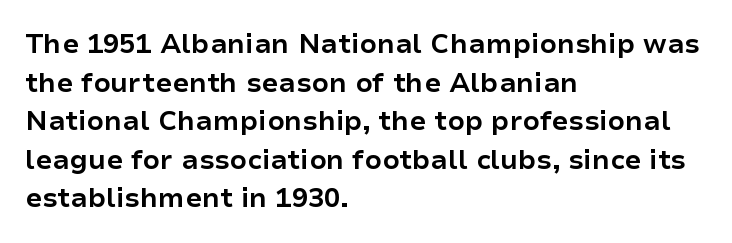
{"italic": "no", "bold": "yes", "underline": "no", "align": "left", "line_spacing": "normal", "line_spacing_ratio": 1.43, "letter_spacing": "normal", "letter_spacing_em": 0.0, "glyph_px": 27}
